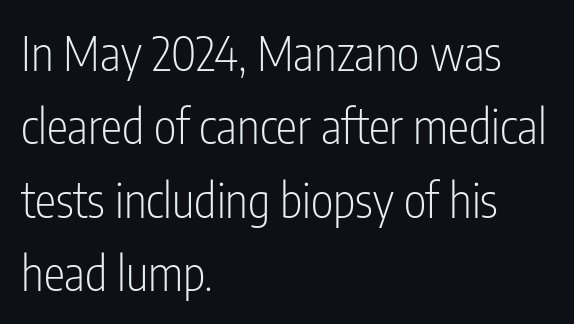
{"serif": "no", "italic": "no", "bold": "no", "weight": "light", "width": "condensed", "stroke_contrast": "low", "x_height": "medium", "monospaced": "no", "underline": "no", "align": "left", "line_spacing": "normal", "line_spacing_ratio": 1.53, "letter_spacing": "normal", "letter_spacing_em": 0.0, "glyph_px": 48}
